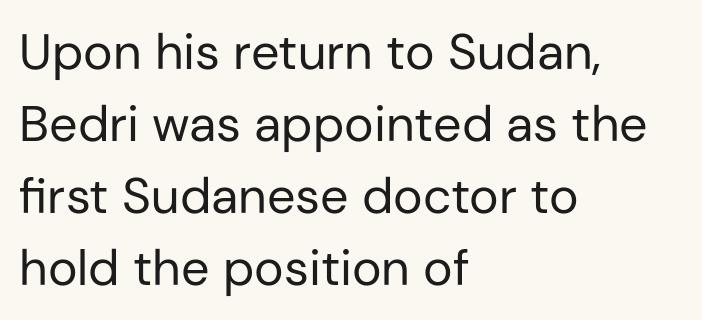
The image shows 50 px regular-weight sans-serif type, upright; set left-aligned, normal line spacing (1.44x), normal letter spacing, not underlined; low stroke contrast and a medium x-height.
